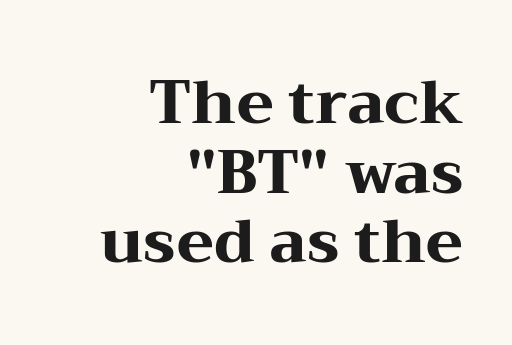
Stroke terminals: seriffed. Designer's note — italics off, roman on. Looks like regular typesetting: each glyph gets only the width it needs. Line spacing here is tight. The letters are bold, with thick, heavy strokes. Line ends are locked; line starts wander.
